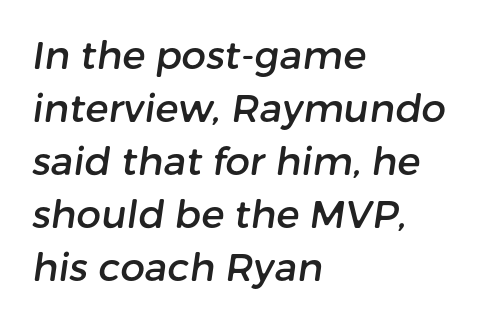
The image shows 39 px sans-serif type; set left-aligned, normal line spacing (1.36x), normal letter spacing, not underlined; low stroke contrast and a medium x-height.
